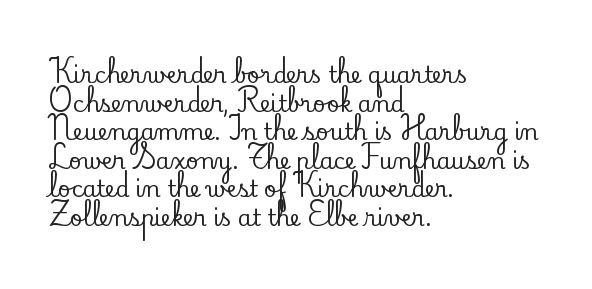
Q: Is the text italic (slanted)? A: No, it is upright.
Q: Is the text underlined? A: No.
Q: How is the paragraph aligned? A: Left-aligned.
Q: Is the spacing between letters normal or unusually wide? A: Normal.
Q: Is the spacing between lines tight, normal or loose? A: Normal.
